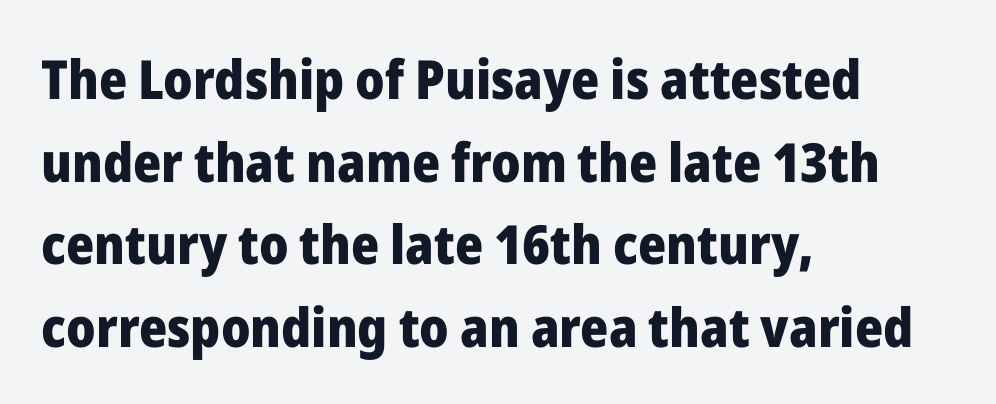
Q: Is the text bold? A: Yes.
Q: Is the text italic (slanted)? A: No, it is upright.
Q: Is the typeface a serif or a sans-serif typeface? A: Sans-serif.
Q: Is the text underlined? A: No.
Q: How is the paragraph aligned? A: Left-aligned.
Q: Is the spacing between letters normal or unusually wide? A: Normal.
Q: Is the spacing between lines tight, normal or loose? A: Normal.
Q: Width (condensed, normal, or wide)? A: Normal.
Q: Stroke contrast? A: Low.
Q: x-height? A: Medium.
Q: Monospaced? A: No.
